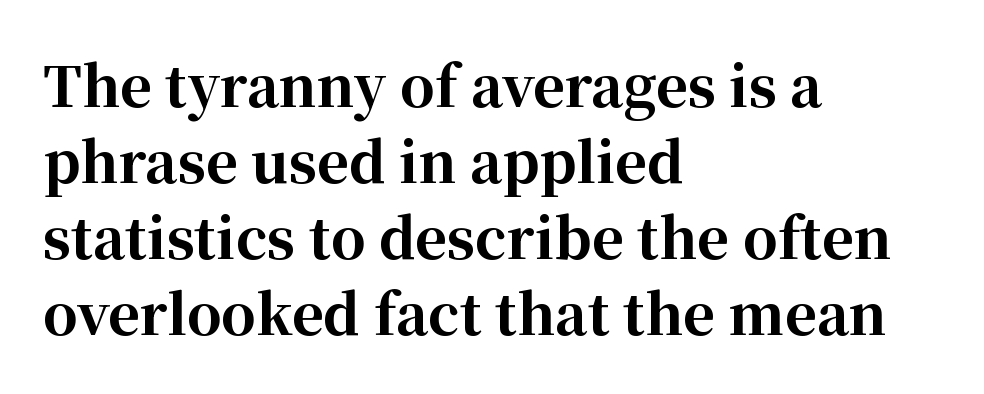
The image shows 55 px bold serif type, upright; set left-aligned, normal line spacing (1.38x), normal letter spacing, not underlined; high stroke contrast and a medium x-height.
